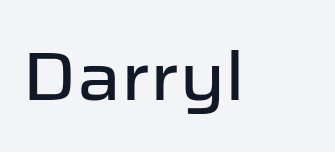
The image shows 68 px sans-serif type, upright; set normal letter spacing, not underlined; low stroke contrast and a medium x-height.
